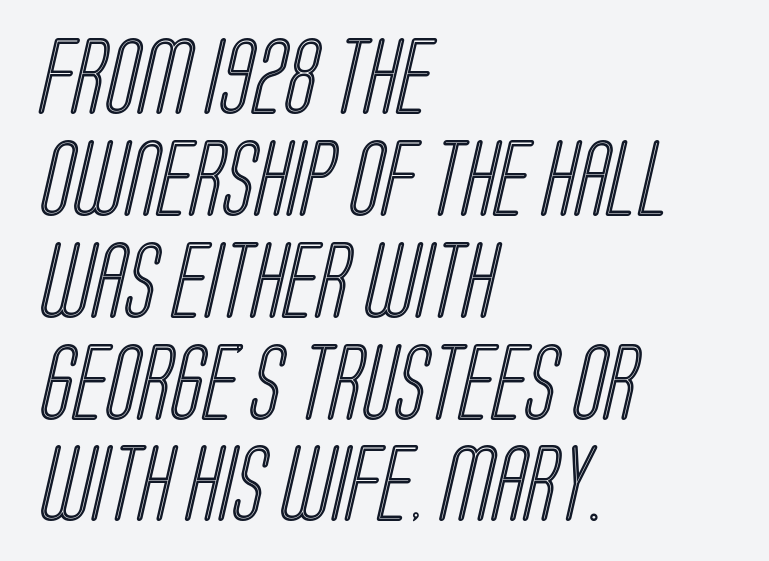
{"width": "condensed", "x_height": "large", "monospaced": "no", "underline": "no", "align": "left", "line_spacing": "normal", "line_spacing_ratio": 1.34, "letter_spacing": "normal", "letter_spacing_em": 0.0, "glyph_px": 76}
